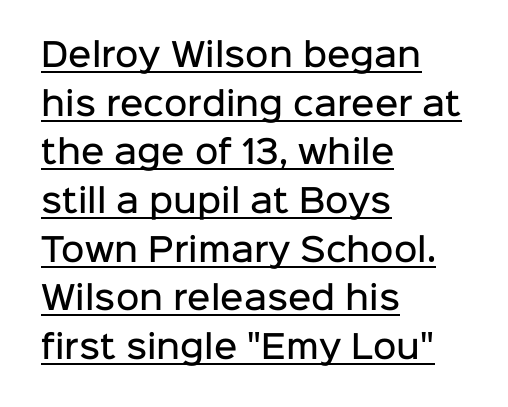
Q: Is the text bold? A: Semi-bold.
Q: Is the text italic (slanted)? A: No, it is upright.
Q: Is the typeface a serif or a sans-serif typeface? A: Sans-serif.
Q: Is the text underlined? A: Yes.
Q: How is the paragraph aligned? A: Left-aligned.
Q: Is the spacing between letters normal or unusually wide? A: Normal.
Q: Is the spacing between lines tight, normal or loose? A: Normal.
Q: Width (condensed, normal, or wide)? A: Normal.
Q: Stroke contrast? A: Low.
Q: x-height? A: Medium.
Q: Monospaced? A: No.
